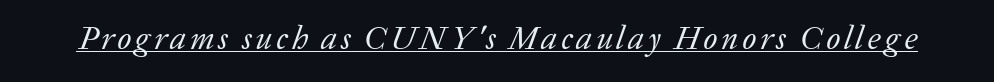
Q: Is the text bold? A: No.
Q: Is the text italic (slanted)? A: Yes, it leans right by about 20 degrees.
Q: Is the typeface a serif or a sans-serif typeface? A: Serif.
Q: Is the text underlined? A: Yes.
Q: Width (condensed, normal, or wide)? A: Normal.
Q: Stroke contrast? A: Low.
Q: x-height? A: Medium.
Q: Monospaced? A: No.
